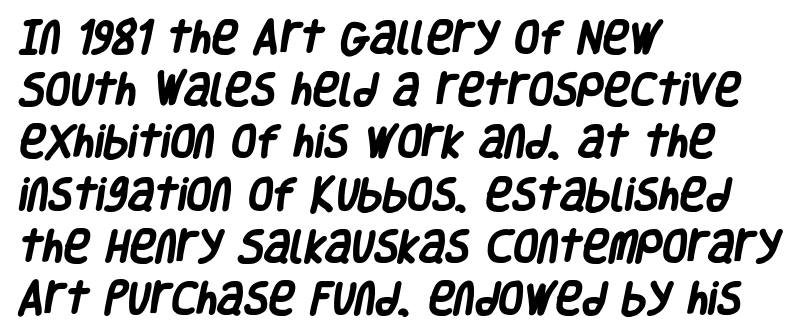
{"serif": "no", "bold": "yes", "weight": "heavy", "width": "condensed", "stroke_contrast": "low", "x_height": "large", "monospaced": "no", "underline": "no", "align": "left", "line_spacing": "normal", "line_spacing_ratio": 1.45, "letter_spacing": "normal", "letter_spacing_em": 0.0, "glyph_px": 36}
